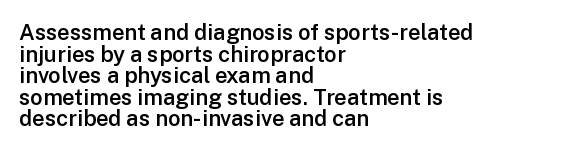
Q: Is the text bold? A: Semi-bold.
Q: Is the text italic (slanted)? A: No, it is upright.
Q: Is the text underlined? A: No.
Q: How is the paragraph aligned? A: Left-aligned.
Q: Is the spacing between letters normal or unusually wide? A: Normal.
Q: Is the spacing between lines tight, normal or loose? A: Tight.
